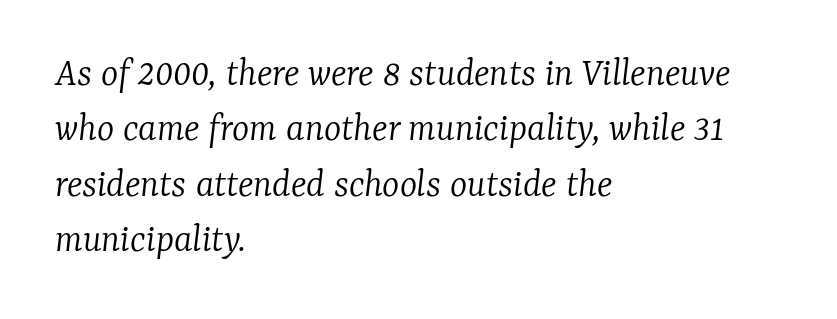
The image shows 41 px light serif type, italic (leaning right); set left-aligned, normal line spacing (1.35x), normal letter spacing, not underlined; low stroke contrast and a medium x-height.
